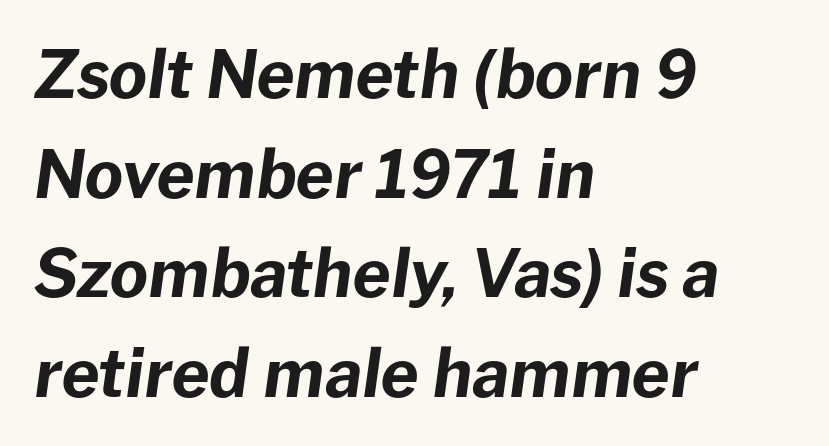
Where is the straight margin? On the left. Is the type bold? Yes — the strokes are clearly thick and heavy. The gap between lines stays unmarked. The rendering uses a moderate line-height, typical for paragraphs. When letters slant like this, we call the style italic.
